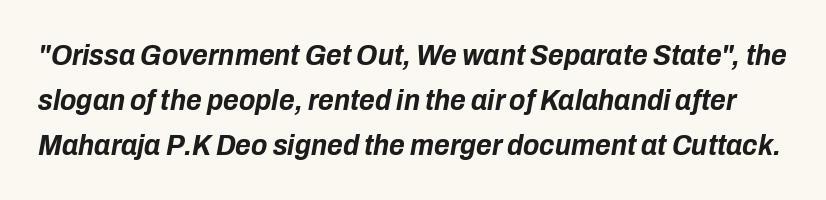
Chunky letters — that's bold for sure. Note the varied advance widths — an 'i' is clearly narrower than an 'm'. Nothing unusual about the tracking: characters are spaced as the font intends. No word sits above an underline. The lines sit at an ordinary, default distance from one another. Would a proofreader flag this as italicized? Yes.
